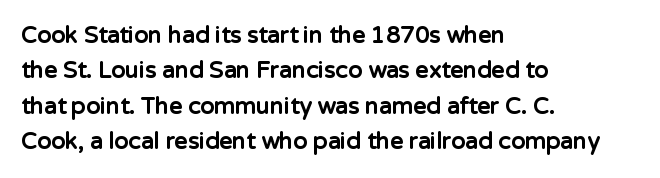
{"italic": "no", "bold": "yes", "underline": "no", "align": "left", "line_spacing": "normal", "line_spacing_ratio": 1.54, "letter_spacing": "normal", "letter_spacing_em": 0.0, "glyph_px": 23}
